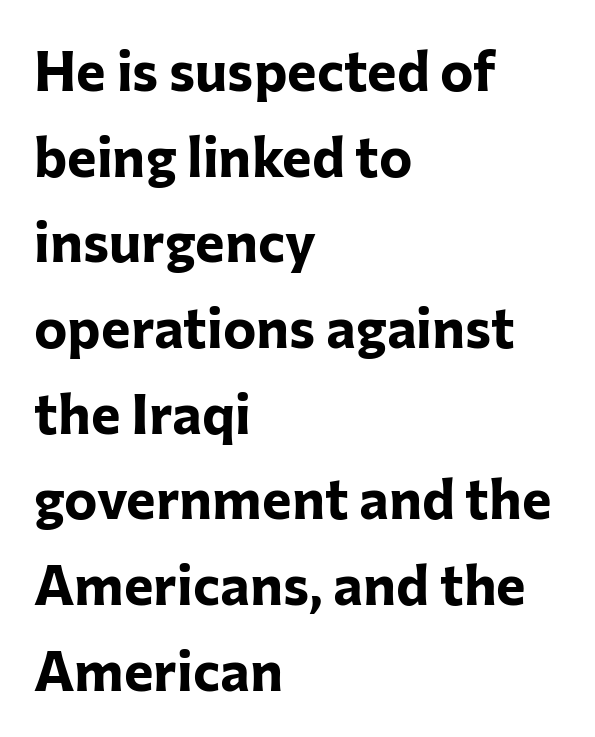
{"serif": "no", "italic": "no", "bold": "yes", "weight": "bold", "width": "normal", "stroke_contrast": "low", "x_height": "medium", "monospaced": "no", "underline": "no", "align": "left", "line_spacing": "normal", "line_spacing_ratio": 1.53, "letter_spacing": "normal", "letter_spacing_em": 0.0, "glyph_px": 56}
